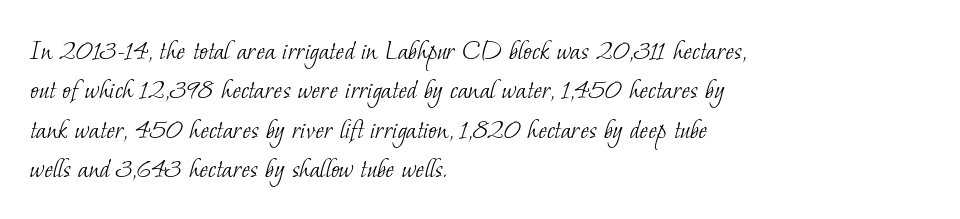
Q: Is the text bold? A: No.
Q: Is the typeface a serif or a sans-serif typeface? A: Serif.
Q: Is the text underlined? A: No.
Q: How is the paragraph aligned? A: Left-aligned.
Q: Is the spacing between letters normal or unusually wide? A: Normal.
Q: Is the spacing between lines tight, normal or loose? A: Normal.
Q: Width (condensed, normal, or wide)? A: Normal.
Q: Stroke contrast? A: Low.
Q: x-height? A: Small.
Q: Monospaced? A: No.
